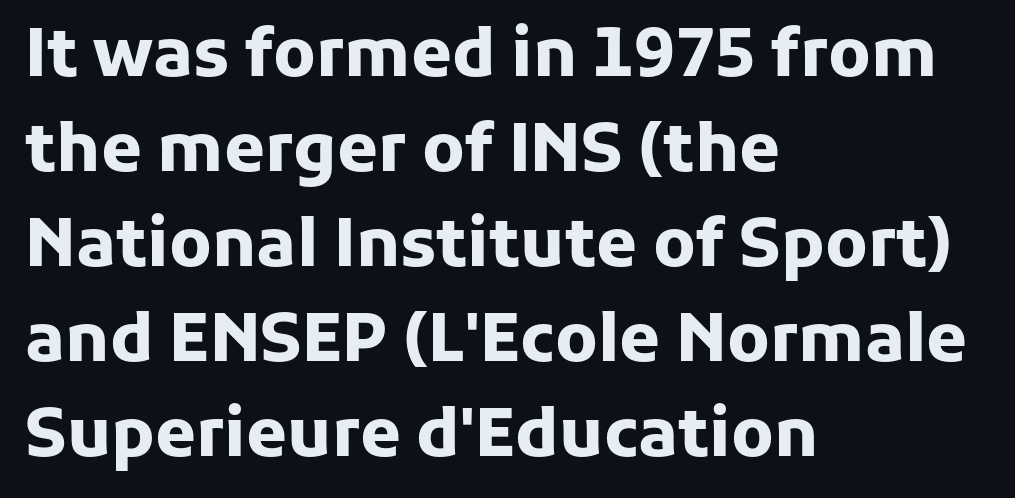
Compared with typical paragraphs, the rows here are spaced about the same. Is this a fixed-width face? No — the glyphs have proportional, varying widths. Beneath every word, the page is bare. How heavy is the stroke? Heavy — this is a bold. Tall strokes in this sample are plumb rather than angled.
